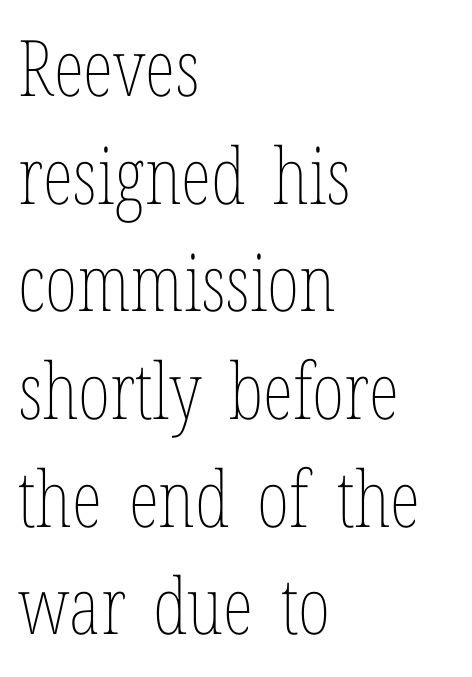
The image shows 78 px thin, condensed type, upright; set left-aligned, normal line spacing (1.38x), normal letter spacing, not underlined; low stroke contrast and a medium x-height.
